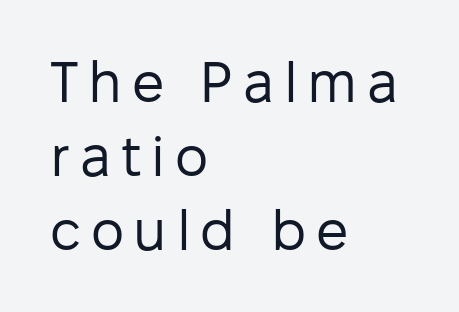
Q: Is the text bold? A: No.
Q: Is the text italic (slanted)? A: No, it is upright.
Q: Is the typeface a serif or a sans-serif typeface? A: Sans-serif.
Q: Is the text underlined? A: No.
Q: How is the paragraph aligned? A: Left-aligned.
Q: Is the spacing between lines tight, normal or loose? A: Normal.
Q: Width (condensed, normal, or wide)? A: Normal.
Q: Stroke contrast? A: Low.
Q: x-height? A: Medium.
Q: Monospaced? A: No.
